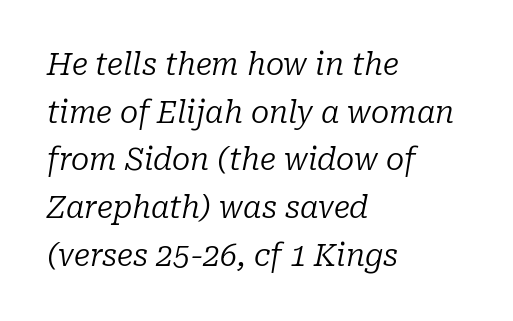
These lines keep a tight, regular rhythm from letter to letter. Rows of type keep a routine distance in the vertical direction. Regarding serifs, this sample has them. Stems and bowls with no extra thickness — not bold.
